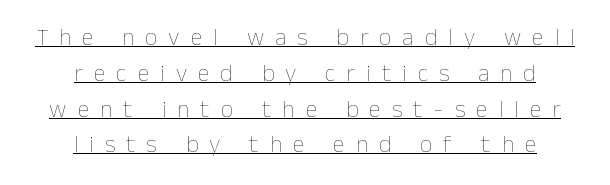
The image shows 24 px text type, upright; set centered, normal line spacing (1.49x), unusually wide letter spacing (+0.46 em), underlined.
